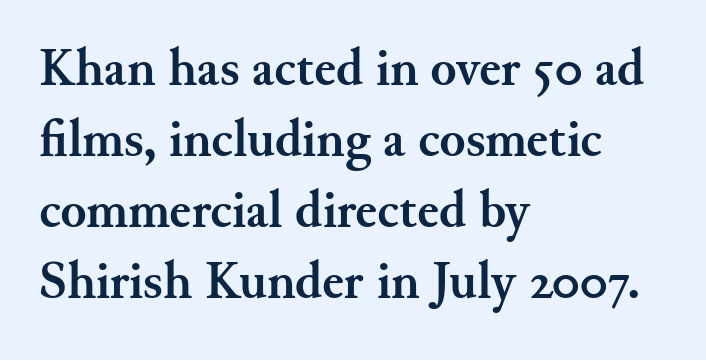
The image shows 53 px semibold serif type, upright; set left-aligned, normal line spacing (1.34x), normal letter spacing, not underlined; medium stroke contrast and a small x-height.
